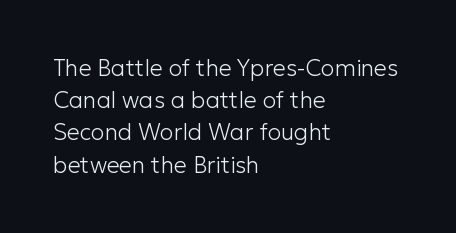
Regarding leading, the lines here are spaced in the standard way. The setting favours the left margin, as ordinary paragraphs usually do. The typeface has the unassuming heft of standard copy or less. The tracking reads as untouched default to a designer's eye. Type without underlining. Vertical strokes here are truly vertical.
